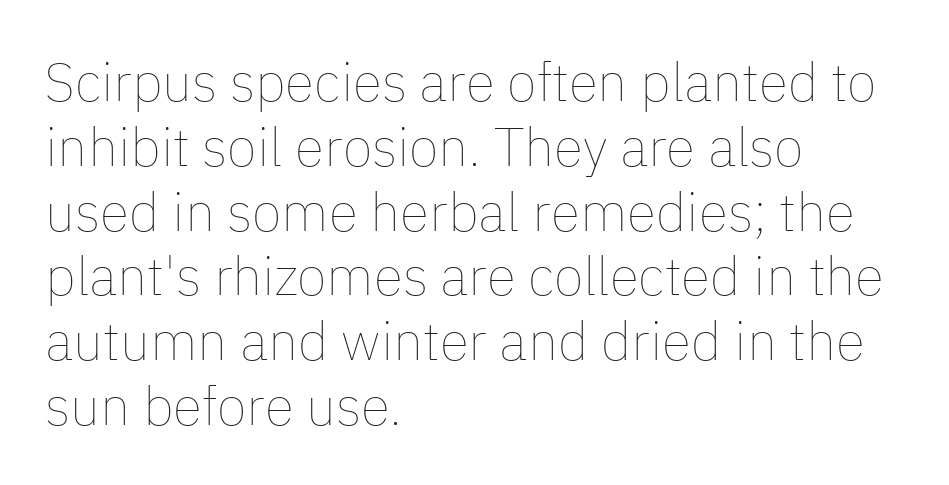
Q: Is the text bold? A: No.
Q: Is the text italic (slanted)? A: No, it is upright.
Q: Is the text underlined? A: No.
Q: How is the paragraph aligned? A: Left-aligned.
Q: Is the spacing between letters normal or unusually wide? A: Normal.
Q: Width (condensed, normal, or wide)? A: Normal.
Q: Stroke contrast? A: Low.
Q: x-height? A: Medium.
Q: Monospaced? A: No.
